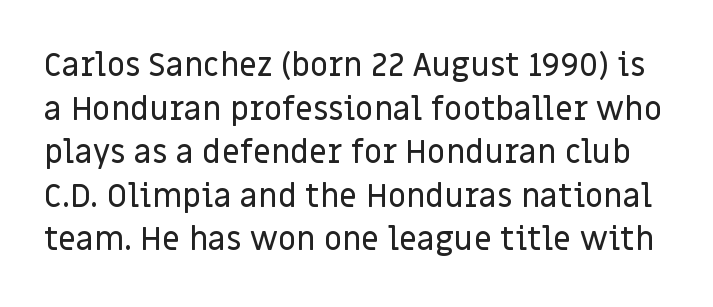
Q: Is the text italic (slanted)? A: No, it is upright.
Q: Is the typeface a serif or a sans-serif typeface? A: Sans-serif.
Q: Is the text underlined? A: No.
Q: Is the spacing between letters normal or unusually wide? A: Normal.
Q: Is the spacing between lines tight, normal or loose? A: Normal.
Q: Width (condensed, normal, or wide)? A: Normal.
Q: Stroke contrast? A: Low.
Q: x-height? A: Large.
Q: Monospaced? A: No.
